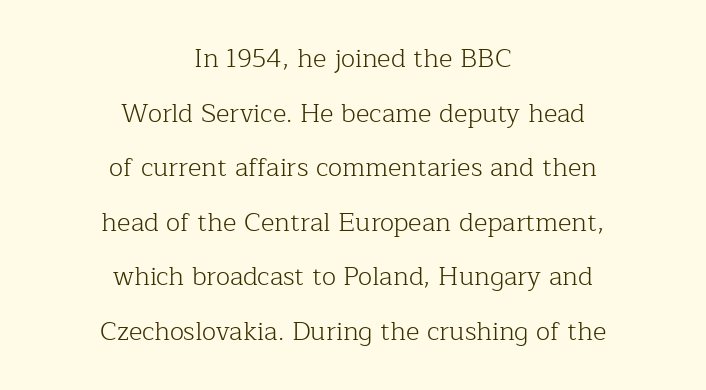
{"italic": "no", "bold": "no", "underline": "no", "align": "center", "line_spacing": "loose", "line_spacing_ratio": 2.1, "letter_spacing": "normal", "letter_spacing_em": 0.0, "glyph_px": 26}
